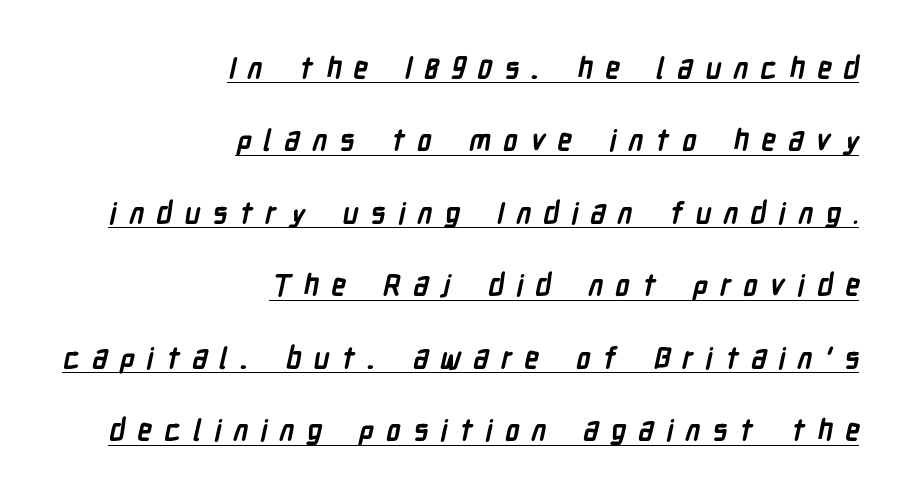
The image shows 29 px semibold, condensed sans-serif type; set right-aligned, loose line spacing (2.5x), unusually wide letter spacing (+0.42 em), underlined; low stroke contrast and a medium x-height.
